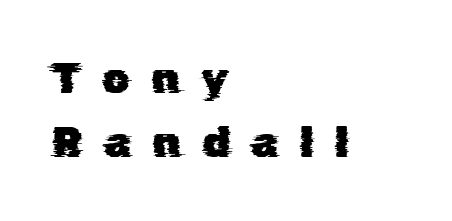
The passage is arranged the way most books set body copy — flush left. Notice how descenders clear the ascenders below comfortably — that's standard leading. Honestly, there is no underline to notice here at all. Display-style spreading of the glyphs; the letterfit is very open.
